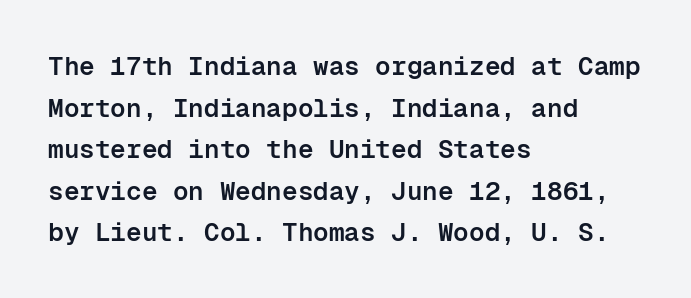
The image shows 26 px text type, upright; set left-aligned, normal line spacing (1.6x), normal letter spacing, not underlined.
